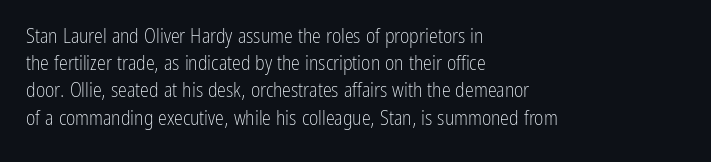
The image shows 20 px text type, upright; set left-aligned, normal line spacing (1.36x), normal letter spacing, not underlined.
